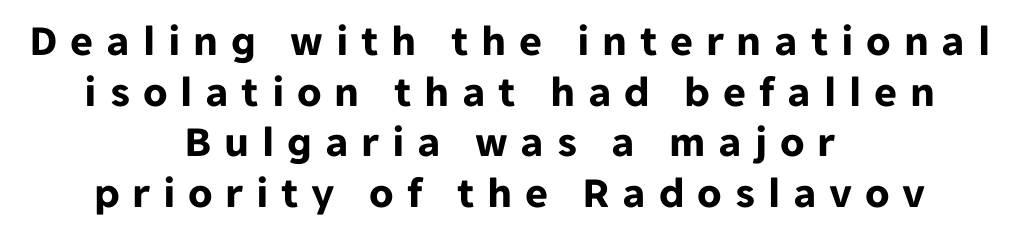
Q: Is the text bold? A: Yes.
Q: Is the text italic (slanted)? A: No, it is upright.
Q: Is the typeface a serif or a sans-serif typeface? A: Sans-serif.
Q: Is the text underlined? A: No.
Q: How is the paragraph aligned? A: Centered.
Q: Is the spacing between letters normal or unusually wide? A: Unusually wide.
Q: Is the spacing between lines tight, normal or loose? A: Tight.
Q: Width (condensed, normal, or wide)? A: Normal.
Q: Stroke contrast? A: Low.
Q: x-height? A: Medium.
Q: Monospaced? A: No.
